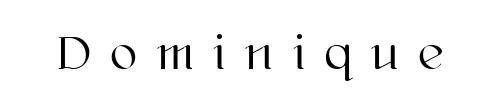
The image shows 49 px text type, upright; set unusually wide letter spacing (+0.42 em), not underlined; high stroke contrast and a medium x-height.
